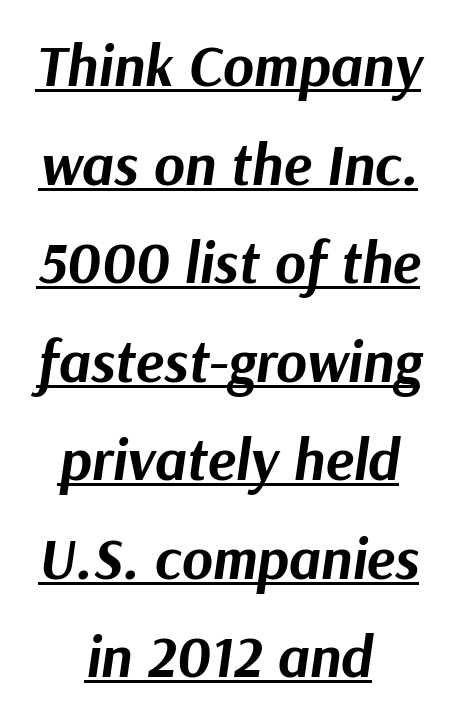
The image shows 59 px bold type, italic (leaning right); set centered, normal line spacing (1.67x), normal letter spacing, underlined; medium stroke contrast and a medium x-height.
